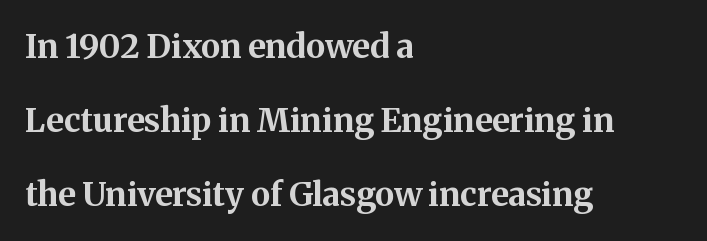
Q: Is the text bold? A: Yes.
Q: Is the text italic (slanted)? A: No, it is upright.
Q: Is the typeface a serif or a sans-serif typeface? A: Serif.
Q: Is the text underlined? A: No.
Q: How is the paragraph aligned? A: Left-aligned.
Q: Is the spacing between letters normal or unusually wide? A: Normal.
Q: Is the spacing between lines tight, normal or loose? A: Loose.
Q: Width (condensed, normal, or wide)? A: Normal.
Q: Stroke contrast? A: Medium.
Q: x-height? A: Medium.
Q: Monospaced? A: No.
